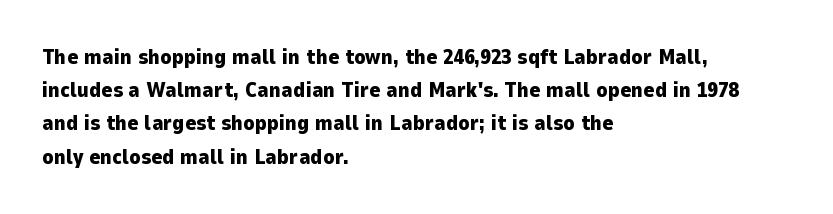
Q: Is the text bold? A: Yes.
Q: Is the text italic (slanted)? A: No, it is upright.
Q: Is the text underlined? A: No.
Q: How is the paragraph aligned? A: Left-aligned.
Q: Is the spacing between letters normal or unusually wide? A: Normal.
Q: Is the spacing between lines tight, normal or loose? A: Normal.
